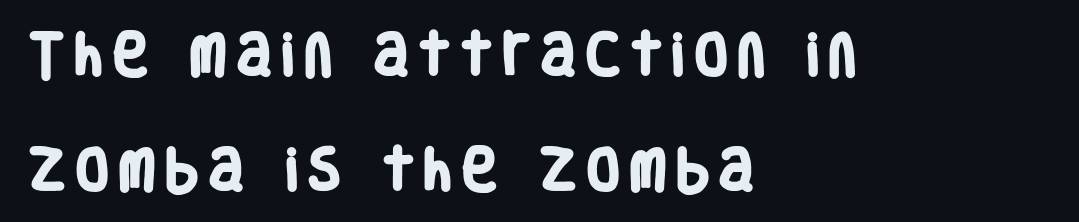
{"serif": "no", "bold": "yes", "weight": "heavy", "width": "condensed", "stroke_contrast": "low", "x_height": "large", "monospaced": "no", "underline": "no", "align": "left", "line_spacing": "loose", "line_spacing_ratio": 2.45, "letter_spacing": "wide", "letter_spacing_em": 0.23, "glyph_px": 47}
